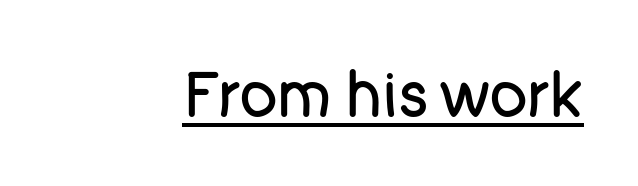
The image shows 62 px regular-weight sans-serif type, upright; set normal letter spacing, underlined; low stroke contrast and a large x-height.
